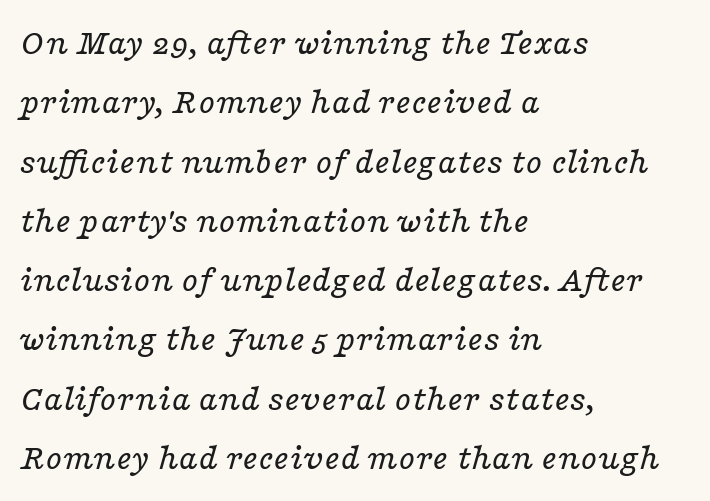
Q: Is the text bold? A: No.
Q: Is the text italic (slanted)? A: Yes, it leans right by about 16 degrees.
Q: Is the typeface a serif or a sans-serif typeface? A: Serif.
Q: Is the text underlined? A: No.
Q: How is the paragraph aligned? A: Left-aligned.
Q: Is the spacing between letters normal or unusually wide? A: Normal.
Q: Is the spacing between lines tight, normal or loose? A: Normal.
Q: Width (condensed, normal, or wide)? A: Wide.
Q: Stroke contrast? A: Low.
Q: x-height? A: Medium.
Q: Monospaced? A: No.
